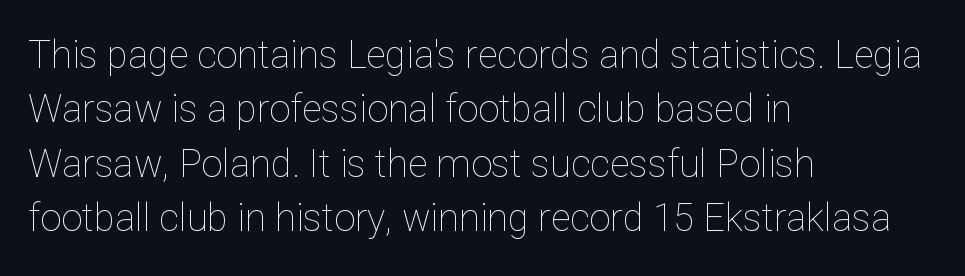
{"italic": "no", "bold": "no", "weight": "thin", "width": "normal", "stroke_contrast": "low", "x_height": "medium", "monospaced": "no", "underline": "no", "align": "left", "line_spacing": "normal", "line_spacing_ratio": 1.43, "letter_spacing": "normal", "letter_spacing_em": 0.0, "glyph_px": 38}
